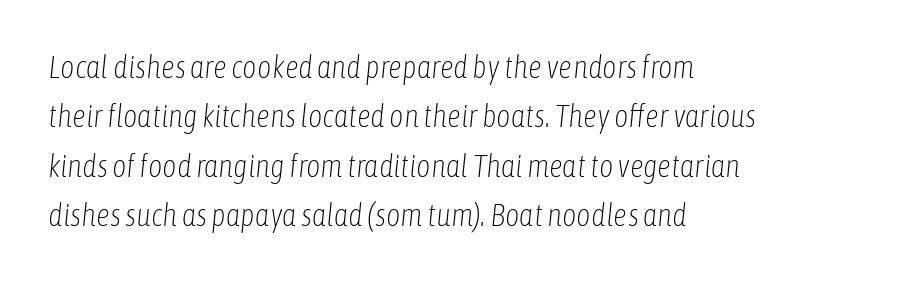
{"italic": "yes", "lean": "right", "slant_degrees": 6, "bold": "no", "weight": "light", "width": "condensed", "stroke_contrast": "low", "x_height": "medium", "monospaced": "no", "underline": "no", "align": "left", "line_spacing": "normal", "line_spacing_ratio": 1.59, "letter_spacing": "normal", "letter_spacing_em": 0.0, "glyph_px": 31}
